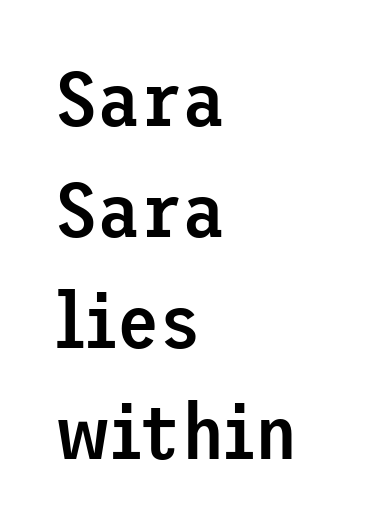
Q: Is the text bold? A: Semi-bold.
Q: Is the text italic (slanted)? A: No, it is upright.
Q: Is the typeface a serif or a sans-serif typeface? A: Sans-serif.
Q: Is the text underlined? A: No.
Q: How is the paragraph aligned? A: Left-aligned.
Q: Is the spacing between letters normal or unusually wide? A: Normal.
Q: Is the spacing between lines tight, normal or loose? A: Normal.
Q: Width (condensed, normal, or wide)? A: Normal.
Q: Stroke contrast? A: Low.
Q: x-height? A: Medium.
